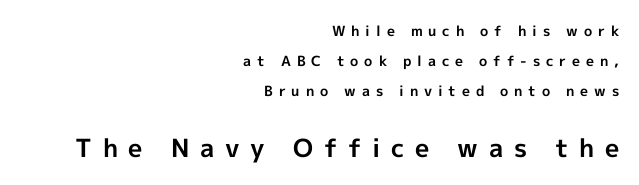
The image shows 25 px bold type, upright; set right-aligned, loose line spacing (2.14x), unusually wide letter spacing (+0.42 em), not underlined; the second (bottom) block is 1.79x larger.
